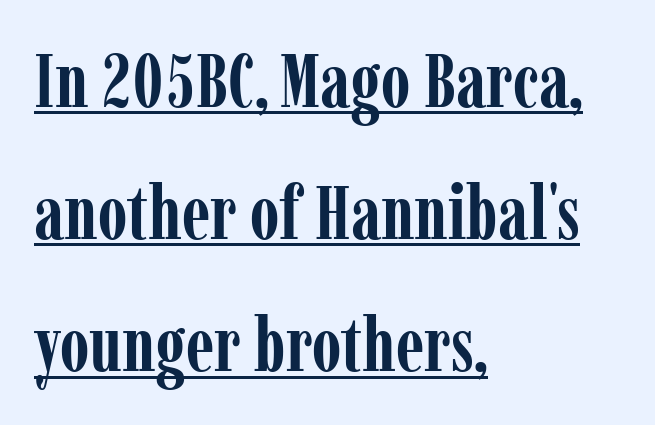
{"serif": "yes", "italic": "no", "bold": "yes", "weight": "semibold", "width": "condensed", "stroke_contrast": "low", "x_height": "medium", "monospaced": "no", "underline": "yes", "align": "left", "line_spacing_ratio": 1.74, "letter_spacing": "normal", "letter_spacing_em": 0.0, "glyph_px": 76}
